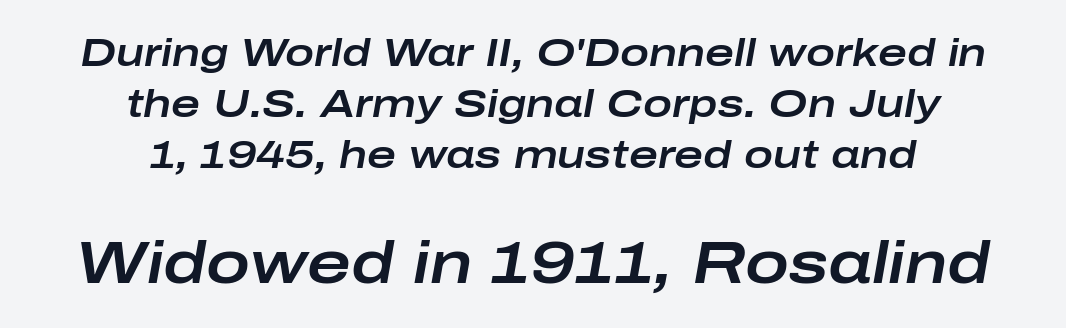
The image shows 59 px wide type, italic (leaning right); set centered, normal line spacing (1.31x), normal letter spacing, not underlined; the second (bottom) block is 1.51x larger; low stroke contrast and a medium x-height.
